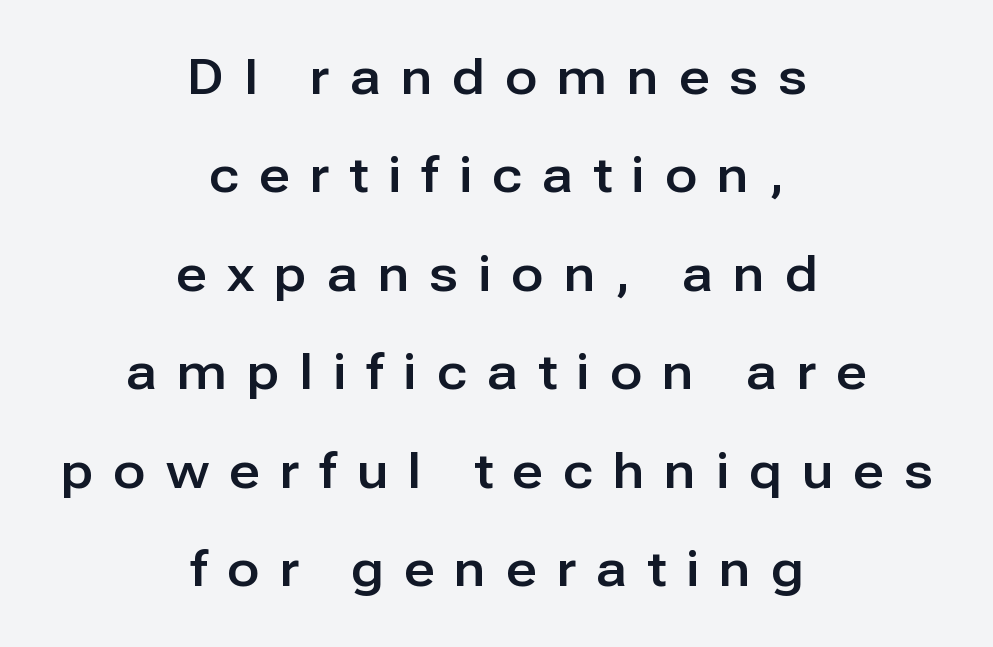
Q: Is the text italic (slanted)? A: No, it is upright.
Q: Is the typeface a serif or a sans-serif typeface? A: Sans-serif.
Q: Is the text underlined? A: No.
Q: How is the paragraph aligned? A: Centered.
Q: Is the spacing between letters normal or unusually wide? A: Unusually wide.
Q: Is the spacing between lines tight, normal or loose? A: Loose.
Q: Width (condensed, normal, or wide)? A: Normal.
Q: Stroke contrast? A: Low.
Q: x-height? A: Medium.
Q: Monospaced? A: No.
